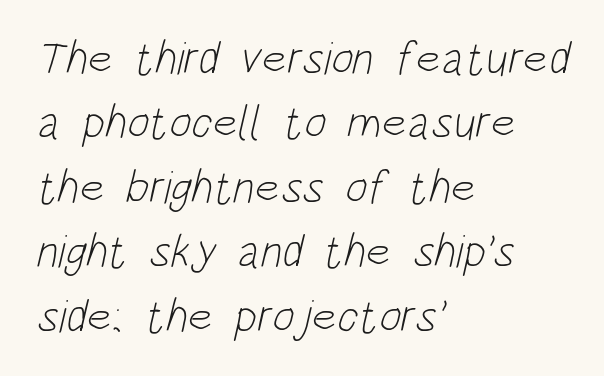
Q: Is the text bold? A: No.
Q: Is the typeface a serif or a sans-serif typeface? A: Sans-serif.
Q: Is the text underlined? A: No.
Q: How is the paragraph aligned? A: Left-aligned.
Q: Is the spacing between letters normal or unusually wide? A: Normal.
Q: Is the spacing between lines tight, normal or loose? A: Normal.
Q: Width (condensed, normal, or wide)? A: Condensed.
Q: Stroke contrast? A: Low.
Q: x-height? A: Large.
Q: Monospaced? A: No.
